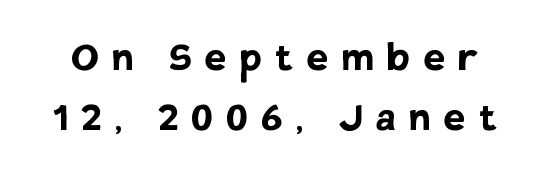
Q: Is the text bold? A: Yes.
Q: Is the text italic (slanted)? A: No, it is upright.
Q: Is the typeface a serif or a sans-serif typeface? A: Sans-serif.
Q: Is the text underlined? A: No.
Q: Is the spacing between letters normal or unusually wide? A: Unusually wide.
Q: Width (condensed, normal, or wide)? A: Normal.
Q: Stroke contrast? A: Low.
Q: x-height? A: Large.
Q: Monospaced? A: No.
